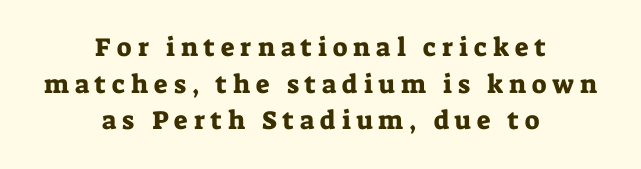
Q: Is the text italic (slanted)? A: No, it is upright.
Q: Is the text underlined? A: No.
Q: How is the paragraph aligned? A: Centered.
Q: Is the spacing between letters normal or unusually wide? A: Unusually wide.
Q: Is the spacing between lines tight, normal or loose? A: Normal.
